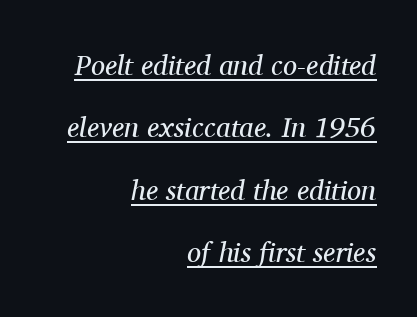
{"serif": "yes", "italic": "yes", "lean": "right", "slant_degrees": 11, "bold": "no", "weight": "regular", "width": "normal", "stroke_contrast": "medium", "x_height": "medium", "monospaced": "no", "underline": "yes", "align": "right", "line_spacing": "loose", "line_spacing_ratio": 2.23, "letter_spacing": "normal", "letter_spacing_em": 0.0, "glyph_px": 28}
